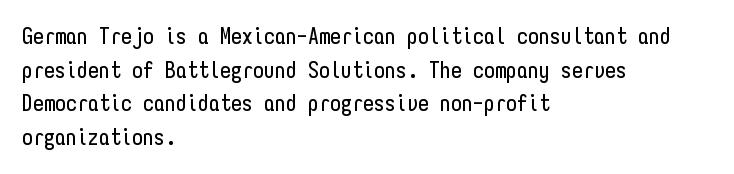
{"italic": "no", "underline": "no", "align": "left", "line_spacing": "normal", "line_spacing_ratio": 1.53, "letter_spacing": "normal", "letter_spacing_em": 0.0, "glyph_px": 22}
